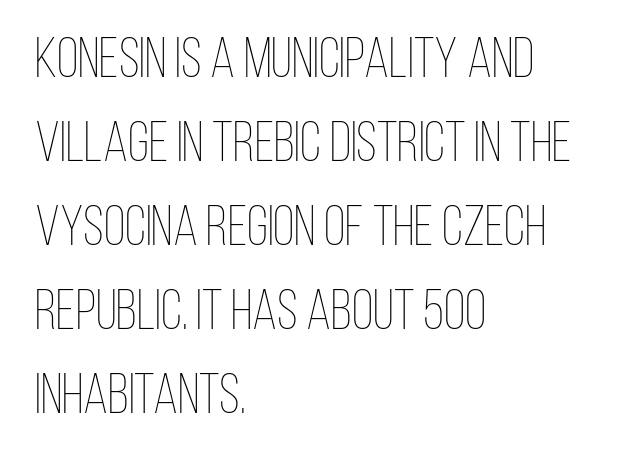
The image shows 56 px thin, condensed type, upright; set left-aligned, normal line spacing (1.5x), normal letter spacing, not underlined; low stroke contrast and a large x-height.
